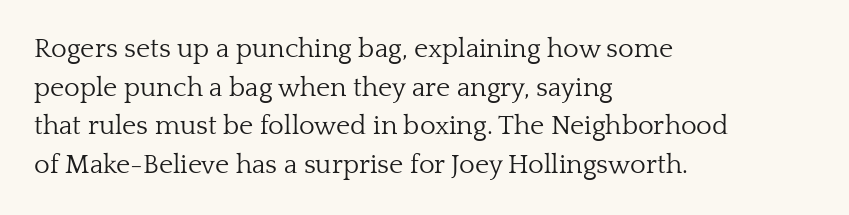
Stroke thickness stays within the range of a standard reading face or lighter. Notice how descenders clear the ascenders below comfortably — that's standard leading. There is no visible air inserted between adjacent glyphs. Casual observation: everything's shoved over to the left. The specimen omits any rule beneath the text block's lines. The letters stand straight up with perfectly vertical stems.
